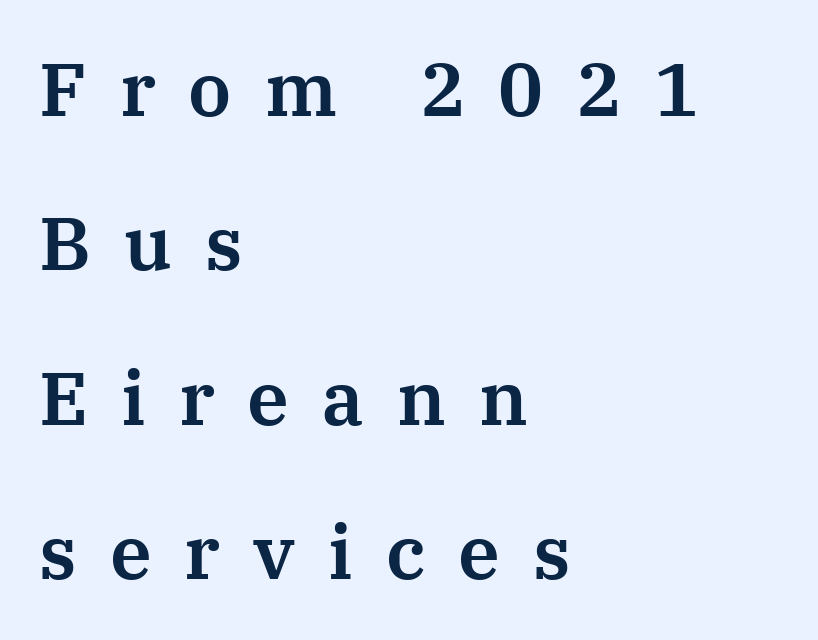
Q: Is the text italic (slanted)? A: No, it is upright.
Q: Is the typeface a serif or a sans-serif typeface? A: Serif.
Q: Is the text underlined? A: No.
Q: How is the paragraph aligned? A: Left-aligned.
Q: Is the spacing between letters normal or unusually wide? A: Unusually wide.
Q: Is the spacing between lines tight, normal or loose? A: Loose.
Q: Width (condensed, normal, or wide)? A: Normal.
Q: Stroke contrast? A: Medium.
Q: x-height? A: Medium.
Q: Monospaced? A: No.
